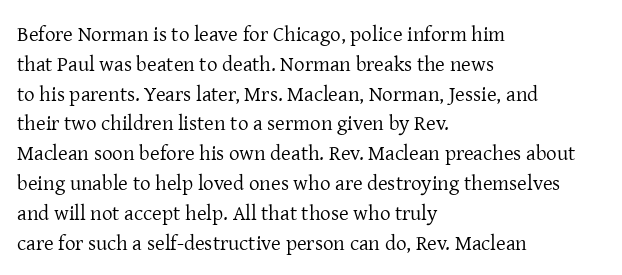
Q: Is the text bold? A: No.
Q: Is the text italic (slanted)? A: No, it is upright.
Q: Is the text underlined? A: No.
Q: How is the paragraph aligned? A: Left-aligned.
Q: Is the spacing between letters normal or unusually wide? A: Normal.
Q: Is the spacing between lines tight, normal or loose? A: Normal.
